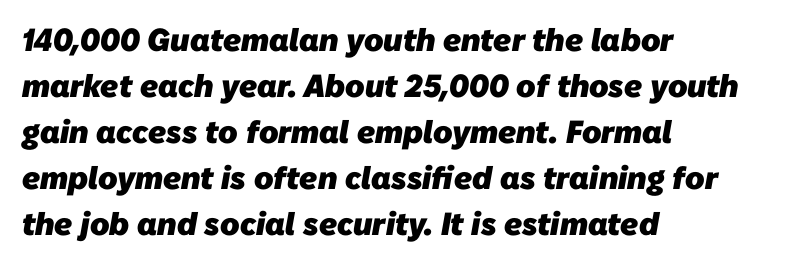
{"serif": "no", "bold": "yes", "weight": "heavy", "width": "normal", "stroke_contrast": "low", "x_height": "medium", "monospaced": "no", "underline": "no", "align": "left", "line_spacing": "normal", "line_spacing_ratio": 1.44, "letter_spacing": "normal", "letter_spacing_em": 0.0, "glyph_px": 32}
